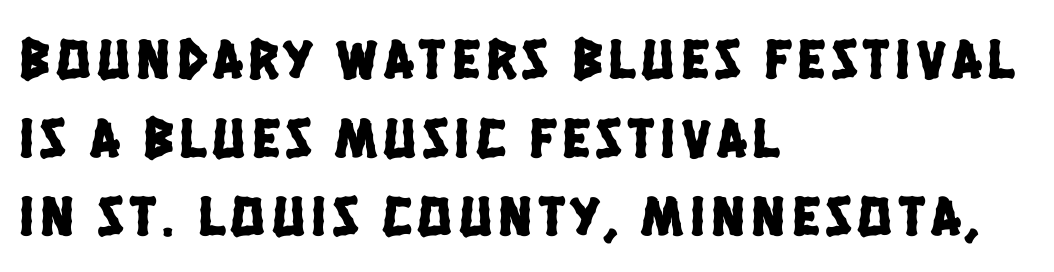
The image shows 57 px condensed sans-serif type; set left-aligned, normal line spacing (1.38x), not underlined; low stroke contrast and a large x-height.
